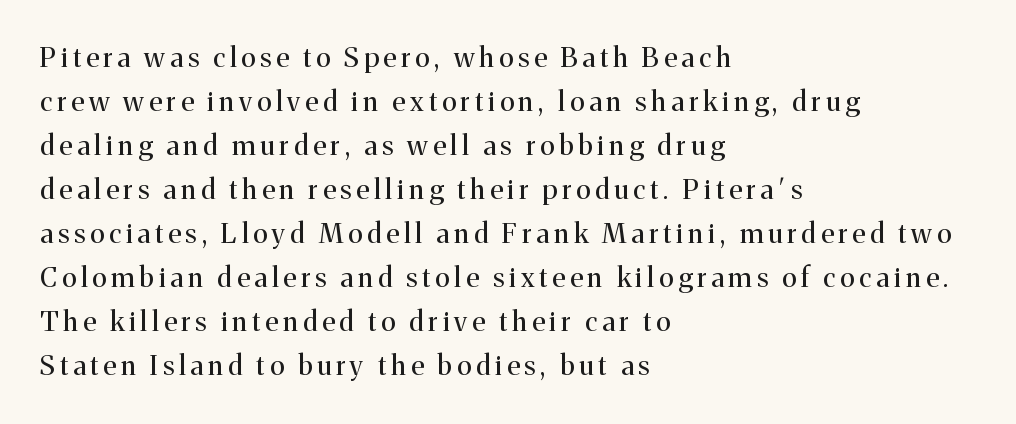
{"italic": "no", "bold": "no", "underline": "no", "align": "left", "line_spacing": "normal", "line_spacing_ratio": 1.63, "glyph_px": 27}
